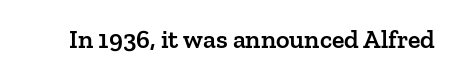
Ascenders rise straight up at ninety degrees. The typesetting leans somewhat heavy: a semibold. Observe the ordinary spacing: letters are neighbours, not strangers. Only glyphs here, with clear space below each row.
